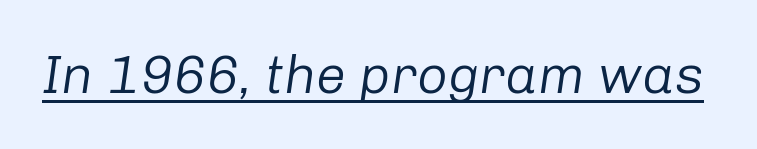
The image shows 54 px regular-weight type, italic (leaning right); set normal letter spacing, underlined; low stroke contrast and a medium x-height.
